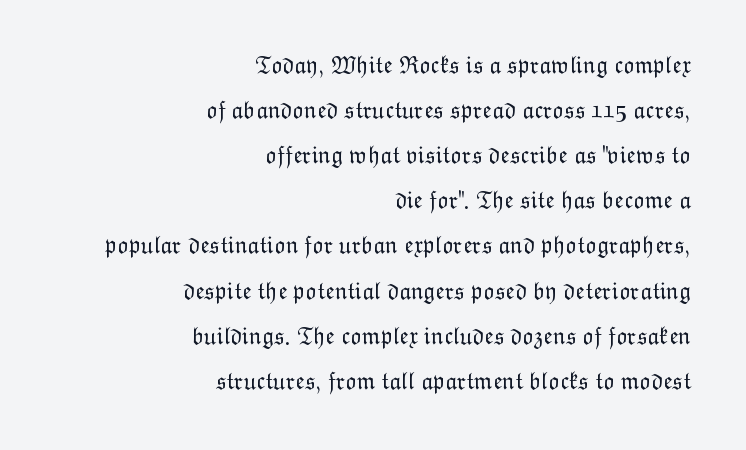
{"italic": "no", "bold": "no", "underline": "no", "align": "right", "line_spacing_ratio": 1.88, "letter_spacing": "normal", "letter_spacing_em": 0.0, "glyph_px": 24}
